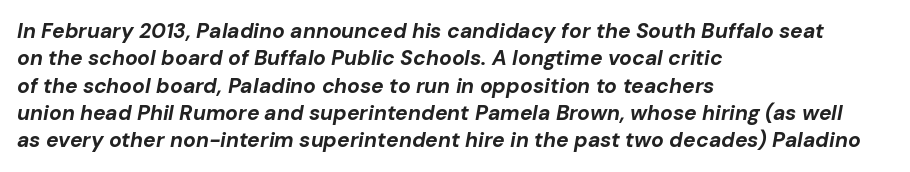
Q: Is the text bold? A: Yes.
Q: Is the text italic (slanted)? A: Yes, it leans right by about 10 degrees.
Q: Is the text underlined? A: No.
Q: How is the paragraph aligned? A: Left-aligned.
Q: Is the spacing between letters normal or unusually wide? A: Normal.
Q: Is the spacing between lines tight, normal or loose? A: Normal.
